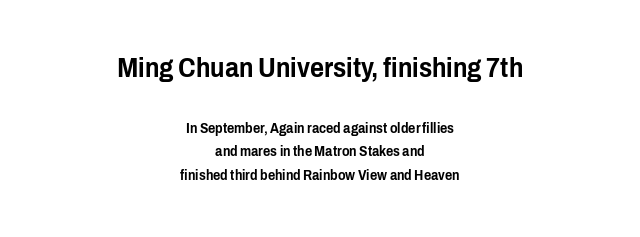
Words float on clear page, feet unadorned. Does the lettering tilt? It doesn't — this is upright. Compared with typical body copy, the letter spacing here is the same. Scale decreases going downward across the two blocks. Horizontally, the lines are justified to the midpoint only.
